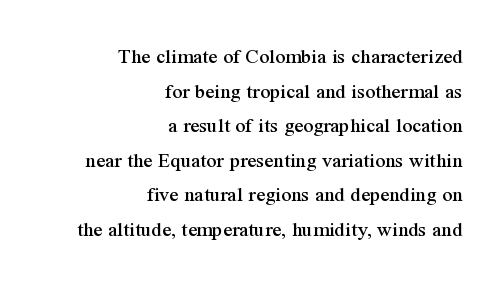
Q: Is the text italic (slanted)? A: No, it is upright.
Q: Is the text underlined? A: No.
Q: How is the paragraph aligned? A: Right-aligned.
Q: Is the spacing between letters normal or unusually wide? A: Normal.
Q: Is the spacing between lines tight, normal or loose? A: Normal.
